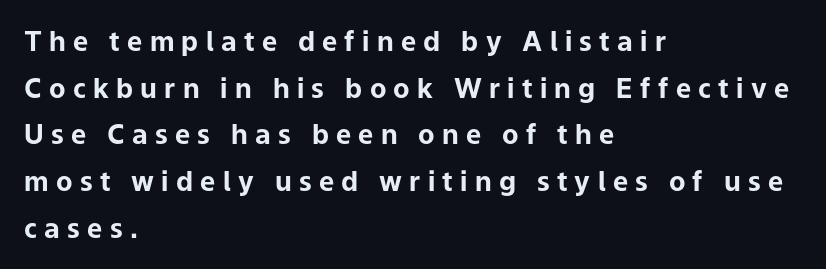
Upright lettering throughout. The text block is weighted toward the left margin, trailing off unevenly rightward. Summary of weight: heavy, a full bold. Type without underlining. Characters follow at a spacing far wider than the type designer built in.
